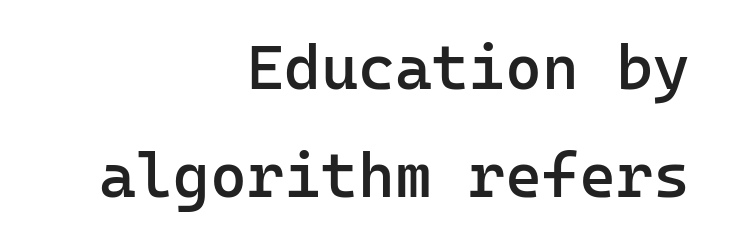
The image shows 63 px semibold sans-serif type, upright, monospaced; set right-aligned, line spacing 1.71x, normal letter spacing, not underlined; low stroke contrast and a medium x-height.
